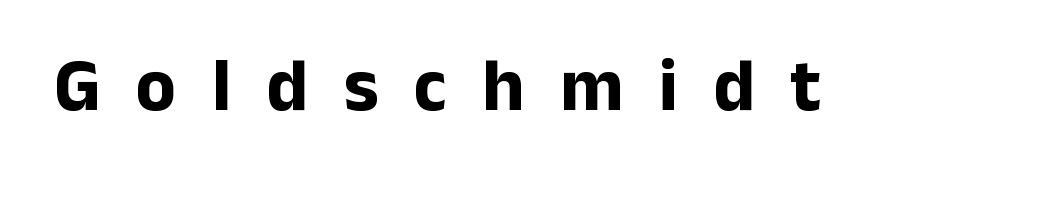
{"serif": "no", "italic": "no", "bold": "yes", "weight": "bold", "width": "normal", "stroke_contrast": "low", "x_height": "medium", "monospaced": "no", "underline": "no", "letter_spacing": "wide", "letter_spacing_em": 0.48, "glyph_px": 74}
